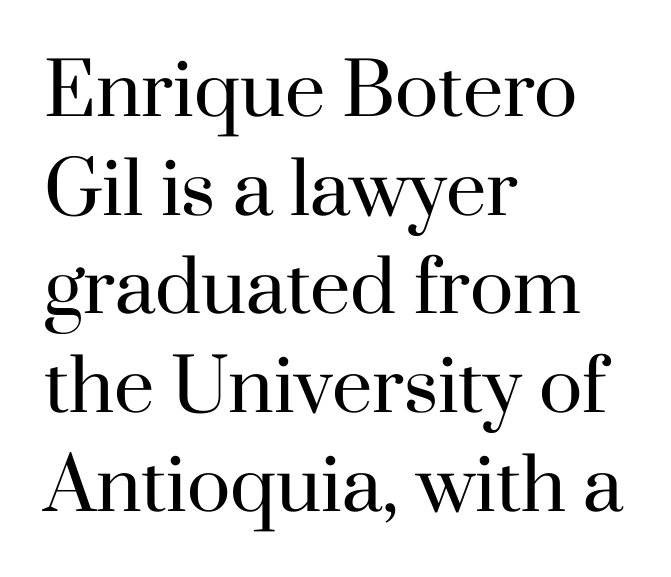
Q: Is the text bold? A: No.
Q: Is the text italic (slanted)? A: No, it is upright.
Q: Is the typeface a serif or a sans-serif typeface? A: Serif.
Q: Is the text underlined? A: No.
Q: How is the paragraph aligned? A: Left-aligned.
Q: Is the spacing between letters normal or unusually wide? A: Normal.
Q: Is the spacing between lines tight, normal or loose? A: Normal.
Q: Width (condensed, normal, or wide)? A: Normal.
Q: Stroke contrast? A: High.
Q: x-height? A: Small.
Q: Monospaced? A: No.
